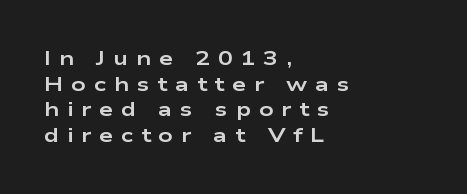
{"italic": "no", "bold": "yes", "underline": "no", "align": "left", "line_spacing": "normal", "line_spacing_ratio": 1.28, "letter_spacing": "wide", "letter_spacing_em": 0.39, "glyph_px": 20}
